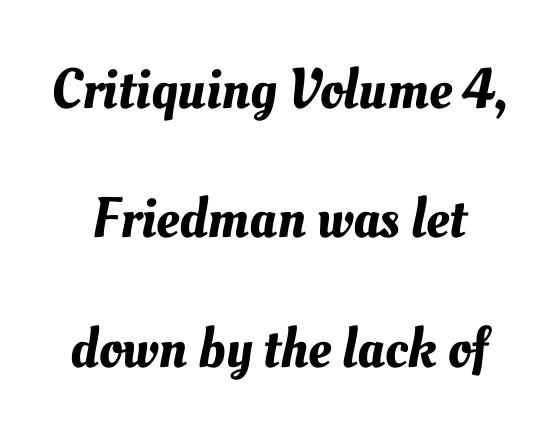
Q: Is the text underlined? A: No.
Q: Is the spacing between letters normal or unusually wide? A: Normal.
Q: Is the spacing between lines tight, normal or loose? A: Loose.
Q: Width (condensed, normal, or wide)? A: Normal.
Q: Stroke contrast? A: Medium.
Q: x-height? A: Small.
Q: Monospaced? A: No.
